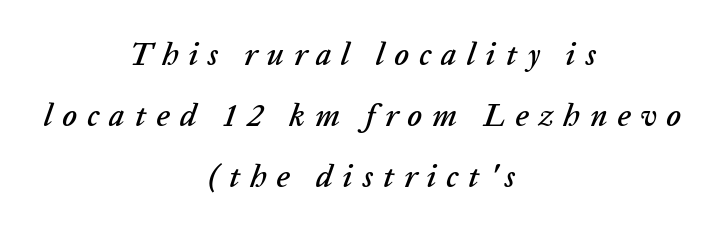
The image shows 31 px text type, italic (leaning right); set centered, loose line spacing (1.97x), unusually wide letter spacing (+0.32 em), not underlined; low stroke contrast and a medium x-height.
